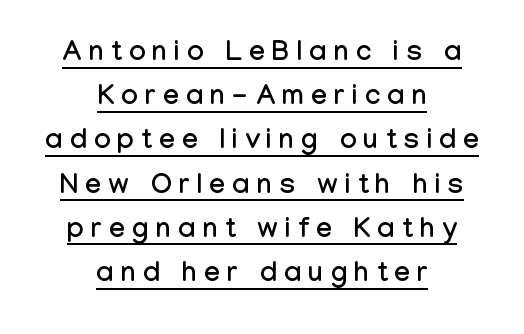
Students, observe the line beneath the letters — that is underlining. This is the regular roman posture of the typeface. Each line is balanced around a shared central axis. Tracking here is generous; glyphs stand well apart from one another. Evenly set lines give the paragraph a standard silhouette. You could not count columns in this text — the font is proportionally spaced.
